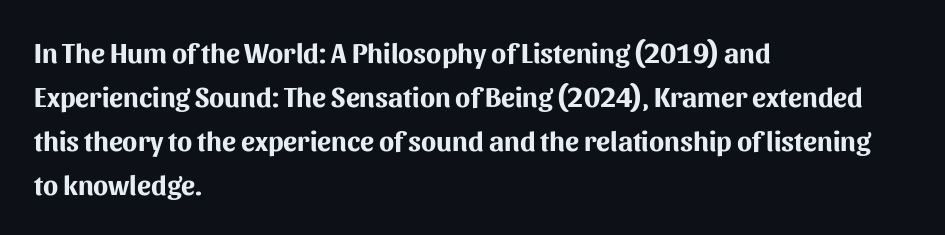
{"serif": "no", "italic": "no", "bold": "yes", "weight": "bold", "width": "normal", "stroke_contrast": "medium", "x_height": "medium", "monospaced": "no", "underline": "no", "align": "left", "line_spacing": "normal", "line_spacing_ratio": 1.57, "letter_spacing": "normal", "letter_spacing_em": 0.0, "glyph_px": 28}
